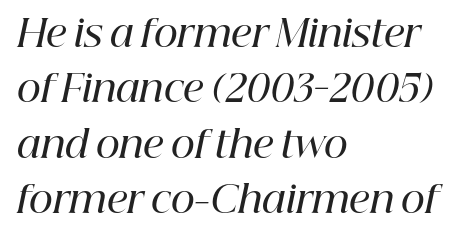
Q: Is the text bold? A: Semi-bold.
Q: Is the text italic (slanted)? A: Yes, it leans right by about 12 degrees.
Q: Is the typeface a serif or a sans-serif typeface? A: Serif.
Q: Is the text underlined? A: No.
Q: How is the paragraph aligned? A: Left-aligned.
Q: Is the spacing between letters normal or unusually wide? A: Normal.
Q: Is the spacing between lines tight, normal or loose? A: Normal.
Q: Width (condensed, normal, or wide)? A: Normal.
Q: Stroke contrast? A: High.
Q: x-height? A: Medium.
Q: Monospaced? A: No.
